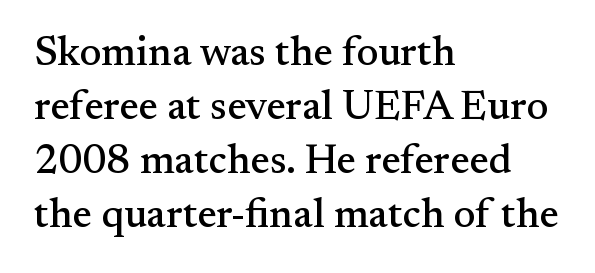
Think of a printed novel: that variable character pitch is what you see here. Anything drawn beneath the words? Only blank space. Letterform terminals end in serifs throughout the passage. The lettering stays uniformly vertical, giving the passage a roman look.
